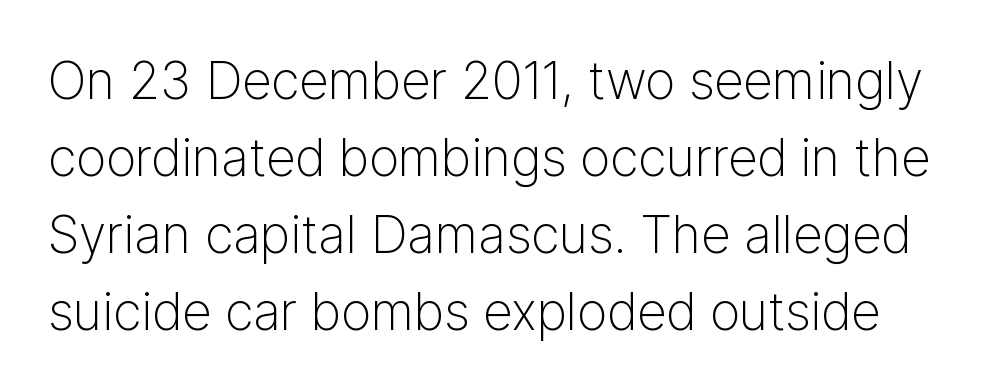
Vertical spacing — default. These lines are rendered in a variable-pitch font. The letterforms sit shoulder to shoulder at normal distance. Weight class: somewhere from thin through regular.
